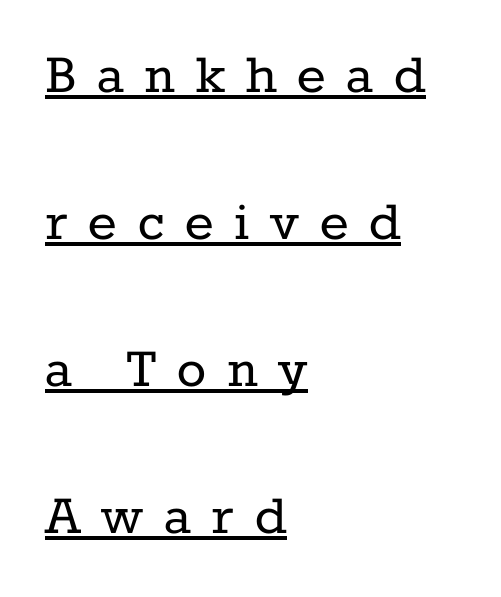
{"serif": "yes", "italic": "no", "bold": "no", "weight": "regular", "width": "normal", "stroke_contrast": "low", "x_height": "medium", "monospaced": "no", "underline": "yes", "align": "left", "line_spacing": "loose", "line_spacing_ratio": 2.41, "letter_spacing": "wide", "letter_spacing_em": 0.34, "glyph_px": 61}
